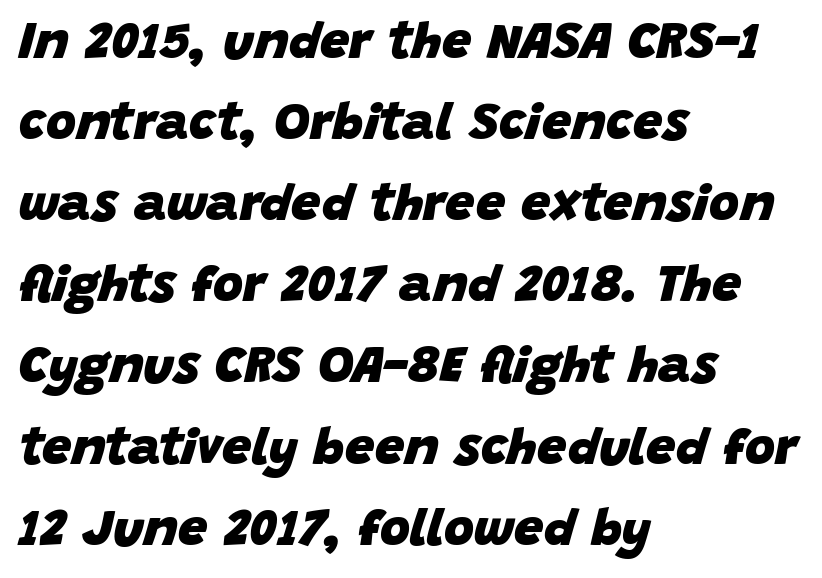
Is this a fixed-width face? No — the glyphs have proportional, varying widths. How are the letters spaced? Ordinarily, with no added tracking. The glyphs look as if they've been sheared to an angle. A clean baseline with only descenders dipping below it. This block has exactly the height ordinary leading produces.
